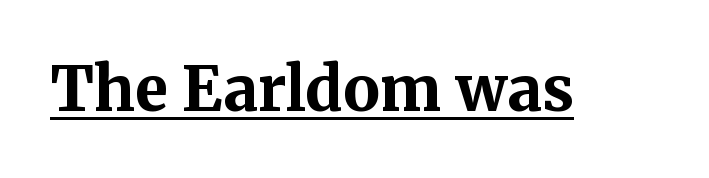
Q: Is the text bold? A: Yes.
Q: Is the text italic (slanted)? A: No, it is upright.
Q: Is the typeface a serif or a sans-serif typeface? A: Serif.
Q: Is the text underlined? A: Yes.
Q: Is the spacing between letters normal or unusually wide? A: Normal.
Q: Width (condensed, normal, or wide)? A: Normal.
Q: Stroke contrast? A: Medium.
Q: x-height? A: Medium.
Q: Monospaced? A: No.
